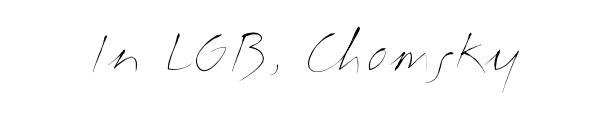
Letters have the restrained weight of plain body copy at most. The face used here is proportionally spaced, like ordinary book or web type. There is no visible air inserted between adjacent glyphs. Descenders are the only things crossing below the line.
